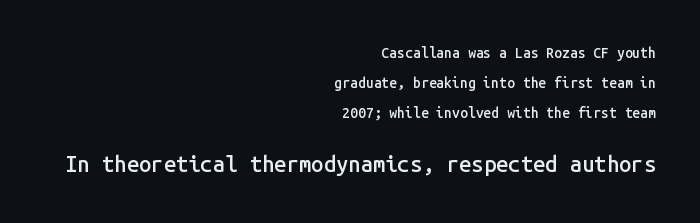
{"italic": "no", "bold": "semi", "underline": "no", "align": "right", "line_spacing": "loose", "line_spacing_ratio": 2.14, "letter_spacing": "normal", "letter_spacing_em": 0.0, "larger_block": "second", "size_ratio": 1.57, "glyph_px": 22}
